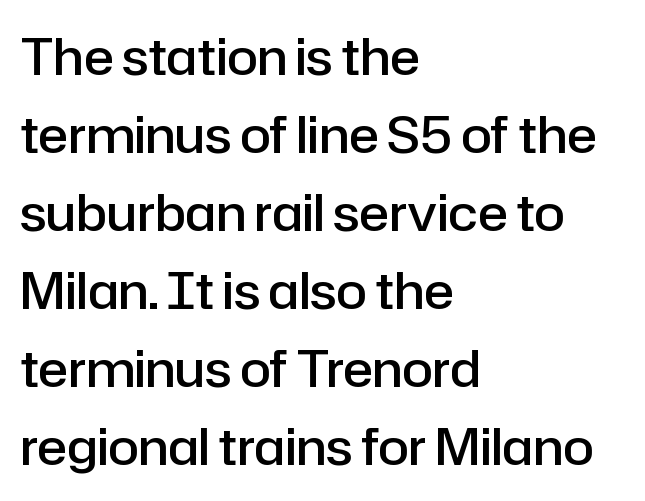
{"serif": "no", "italic": "no", "bold": "semi", "weight": "semibold", "width": "normal", "stroke_contrast": "low", "x_height": "medium", "monospaced": "no", "underline": "no", "align": "left", "line_spacing": "normal", "line_spacing_ratio": 1.56, "letter_spacing": "normal", "letter_spacing_em": 0.0, "glyph_px": 50}
